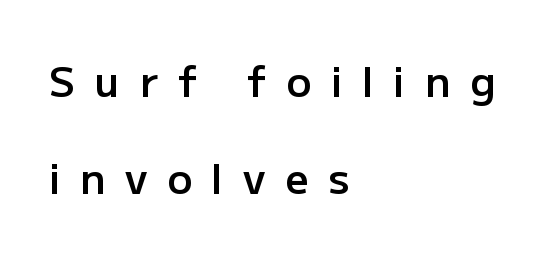
{"serif": "no", "italic": "no", "bold": "semi", "weight": "semibold", "width": "normal", "stroke_contrast": "low", "x_height": "medium", "monospaced": "no", "underline": "no", "align": "left", "line_spacing": "loose", "line_spacing_ratio": 2.37, "letter_spacing": "wide", "letter_spacing_em": 0.48, "glyph_px": 41}
